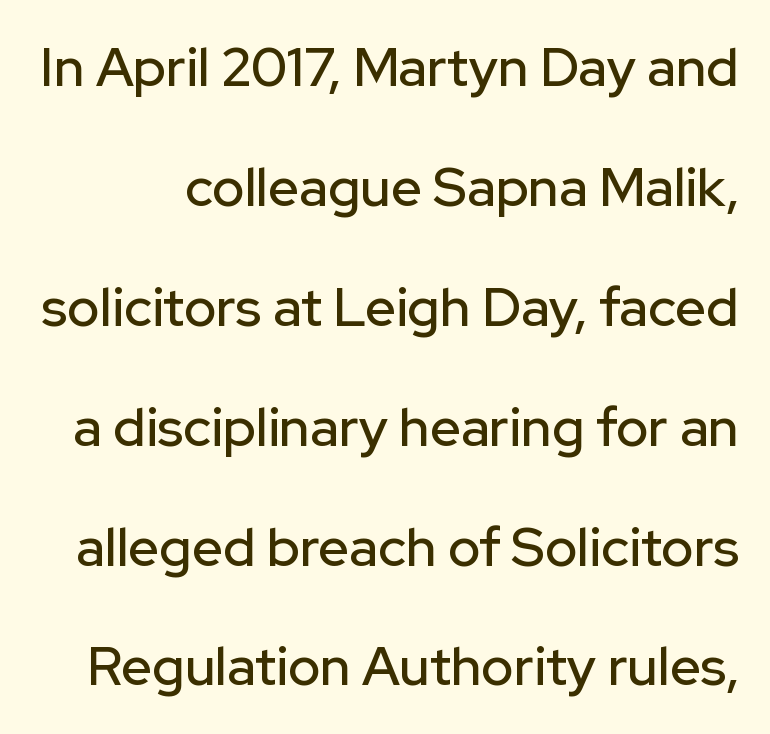
Grotesque or geometric, the face here clearly has no serifs. Is there any slant? The stems are plumb. Quick note: interline space is abundant. Check the space under the baseline: it is left empty. A typesetter would call this proportional, since set widths differ per character.
